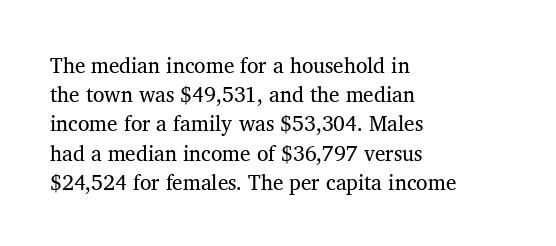
The image shows 21 px text type, upright; set left-aligned, normal line spacing (1.39x), normal letter spacing, not underlined.
